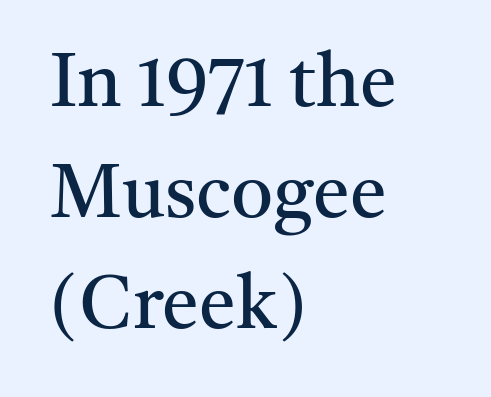
The image shows 74 px regular-weight serif type, upright; set left-aligned, normal line spacing (1.5x), normal letter spacing, not underlined; medium stroke contrast and a medium x-height.
